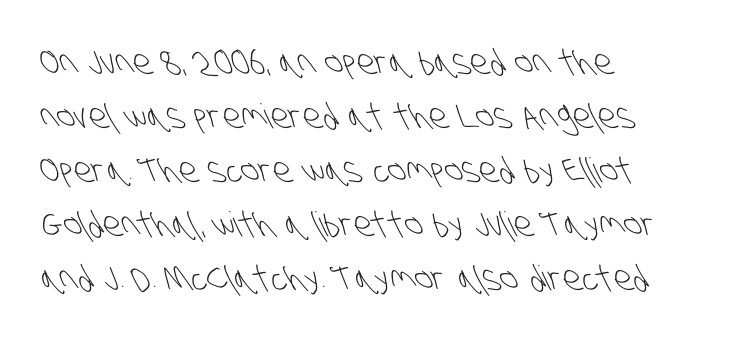
Q: Is the text bold? A: No.
Q: Is the typeface a serif or a sans-serif typeface? A: Sans-serif.
Q: Is the text underlined? A: No.
Q: How is the paragraph aligned? A: Left-aligned.
Q: Is the spacing between letters normal or unusually wide? A: Normal.
Q: Is the spacing between lines tight, normal or loose? A: Normal.
Q: Width (condensed, normal, or wide)? A: Condensed.
Q: Stroke contrast? A: Low.
Q: x-height? A: Large.
Q: Monospaced? A: No.
